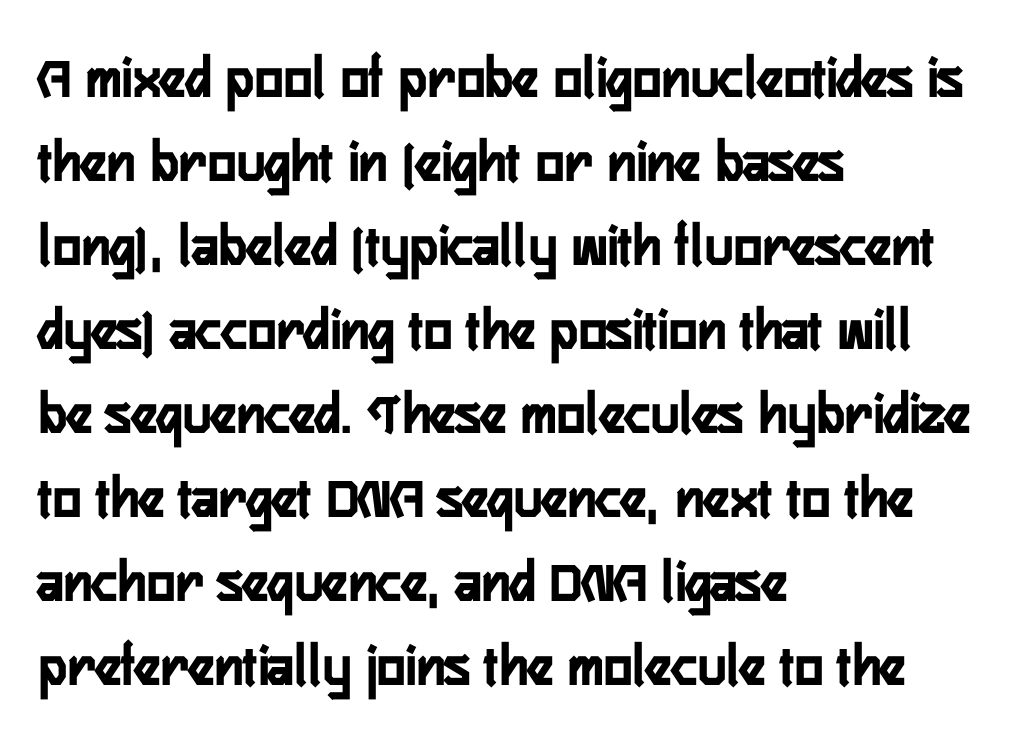
The image shows 60 px condensed sans-serif type, upright; set left-aligned, normal line spacing (1.4x), normal letter spacing, not underlined; low stroke contrast and a medium x-height.
